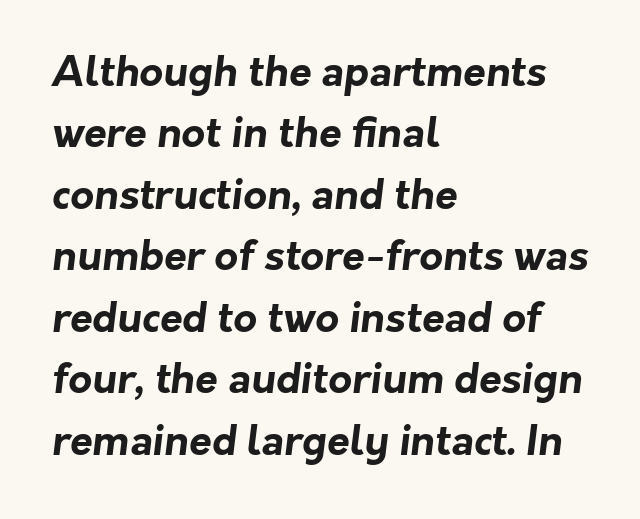
Q: Is the text bold? A: Yes.
Q: Is the typeface a serif or a sans-serif typeface? A: Sans-serif.
Q: Is the text underlined? A: No.
Q: How is the paragraph aligned? A: Left-aligned.
Q: Is the spacing between letters normal or unusually wide? A: Normal.
Q: Is the spacing between lines tight, normal or loose? A: Normal.
Q: Width (condensed, normal, or wide)? A: Normal.
Q: Stroke contrast? A: Low.
Q: x-height? A: Medium.
Q: Monospaced? A: No.
